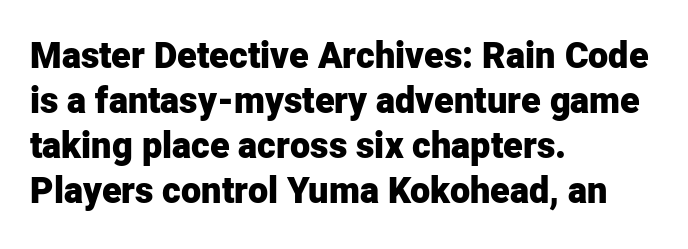
The image shows 36 px heavy sans-serif type, upright; set left-aligned, normal line spacing (1.25x), normal letter spacing, not underlined; low stroke contrast and a medium x-height.
